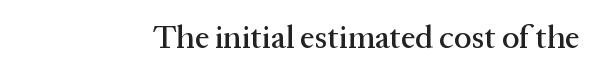
{"serif": "yes", "italic": "no", "width": "normal", "stroke_contrast": "medium", "x_height": "medium", "monospaced": "no", "underline": "no", "letter_spacing": "normal", "letter_spacing_em": 0.0, "glyph_px": 32}
